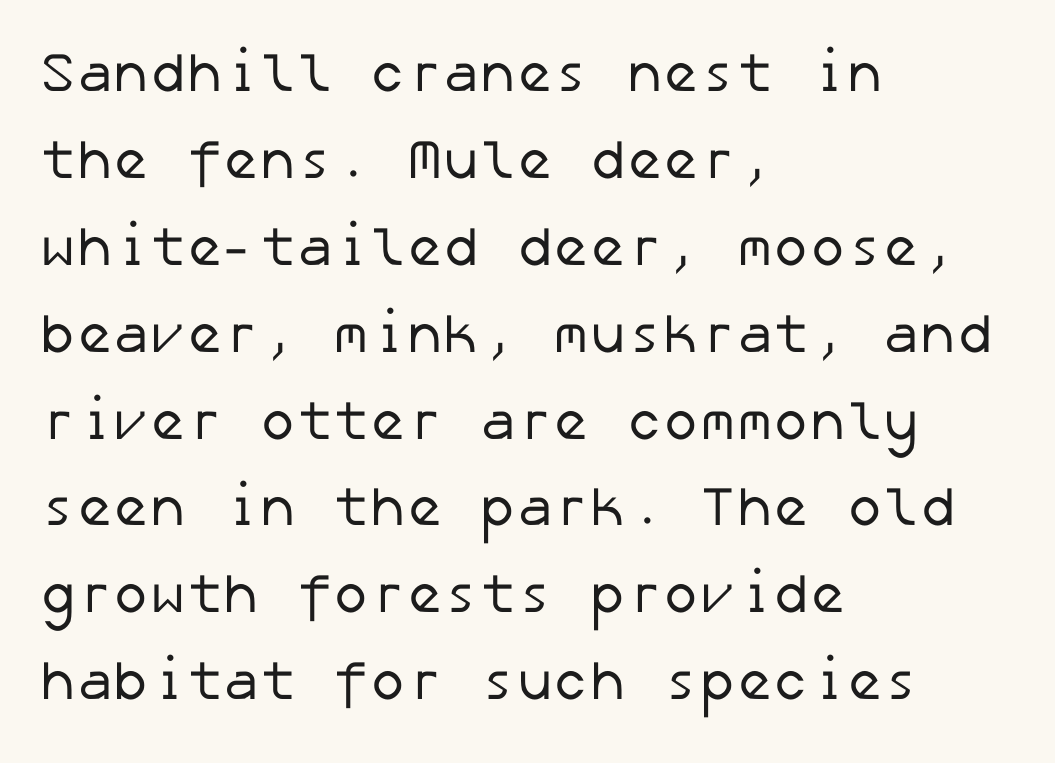
{"serif": "no", "bold": "no", "weight": "regular", "width": "normal", "stroke_contrast": "low", "x_height": "medium", "underline": "no", "align": "left", "line_spacing": "normal", "line_spacing_ratio": 1.58, "letter_spacing": "normal", "letter_spacing_em": 0.0, "glyph_px": 55}
